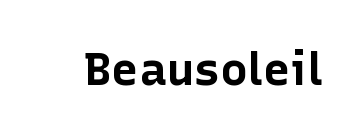
The type family on display is of the sans-serif kind. The area under the type is left untouched. Set as a true bold cut, around the 700 mark. Letter spacing: default. Each letter keeps its own natural width here, so spacing adapts to shape. A typesetter would mark this as roman, not italic.
